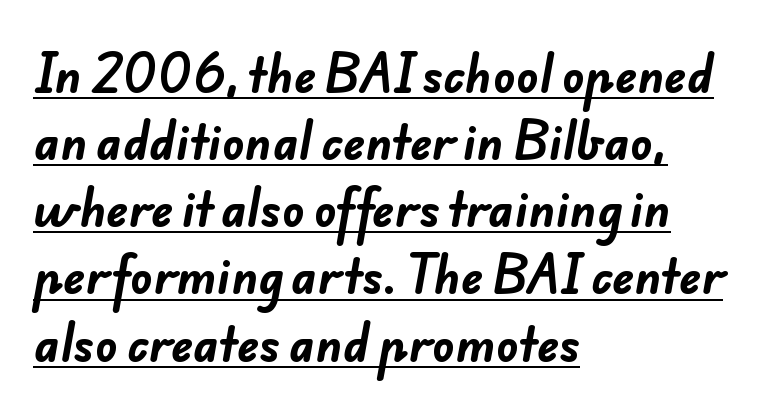
Q: Is the text bold? A: Yes.
Q: Is the typeface a serif or a sans-serif typeface? A: Sans-serif.
Q: Is the text underlined? A: Yes.
Q: How is the paragraph aligned? A: Left-aligned.
Q: Is the spacing between letters normal or unusually wide? A: Normal.
Q: Is the spacing between lines tight, normal or loose? A: Normal.
Q: Width (condensed, normal, or wide)? A: Normal.
Q: Stroke contrast? A: Low.
Q: x-height? A: Small.
Q: Monospaced? A: No.
